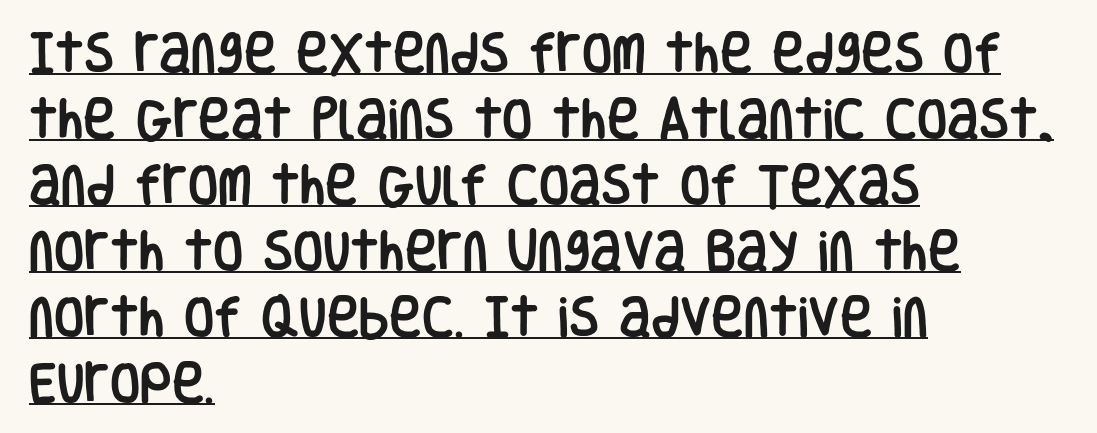
{"serif": "no", "italic": "no", "width": "condensed", "stroke_contrast": "low", "x_height": "large", "monospaced": "no", "underline": "yes", "align": "left", "line_spacing": "normal", "line_spacing_ratio": 1.5, "letter_spacing": "normal", "letter_spacing_em": 0.0, "glyph_px": 44}
